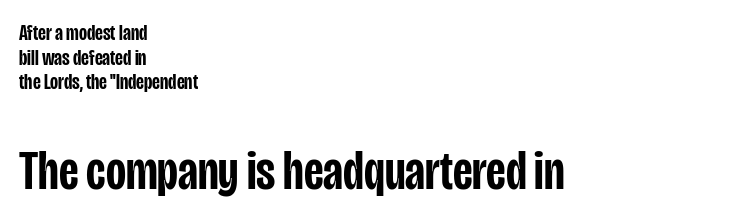
When letters stand straight like this, we call the style roman or upright. This rendering employs a face without finishing strokes, i.e., a sans-serif. This sample is left-justified, so line endings fall wherever the words run out. Strokes here are thickened, but only to semibold level.
